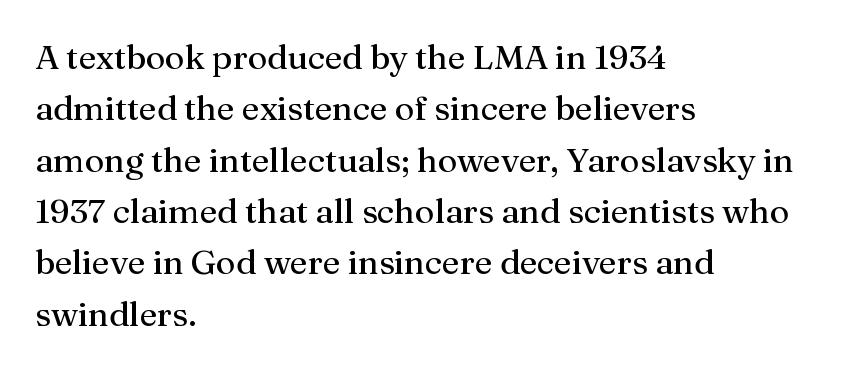
The image shows 34 px regular-weight serif type, upright; set left-aligned, normal line spacing (1.51x), normal letter spacing, not underlined; medium stroke contrast and a medium x-height.
